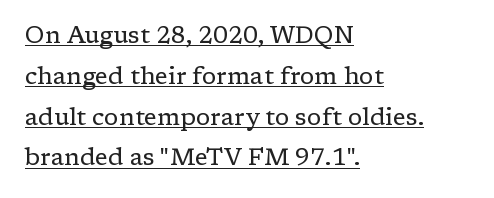
{"italic": "no", "bold": "no", "underline": "yes", "align": "left", "line_spacing": "normal", "line_spacing_ratio": 1.7, "letter_spacing": "normal", "letter_spacing_em": 0.0, "glyph_px": 24}
